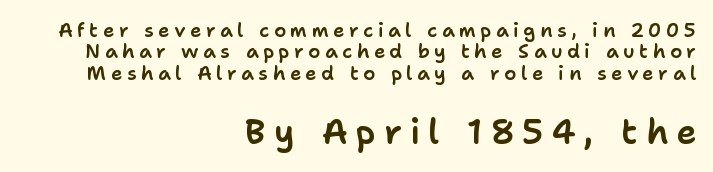
The text block is weighted toward the right margin, trailing off unevenly leftward. Spacing between characters has been opened up far beyond the box default. The foot of each line stays bare and open. Regarding leading, the lines here are crowded together. The passage shown is typed in a proportional face where columns would drift. When letters stand straight like this, we call the style roman or upright.
